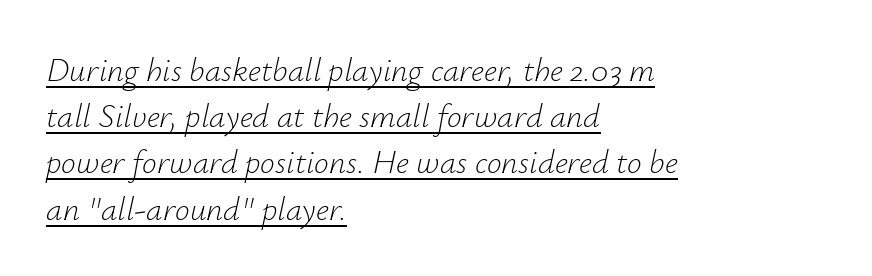
{"italic": "yes", "lean": "right", "slant_degrees": 12, "bold": "no", "weight": "light", "width": "normal", "stroke_contrast": "low", "x_height": "small", "monospaced": "no", "underline": "yes", "align": "left", "line_spacing": "normal", "line_spacing_ratio": 1.4, "letter_spacing": "normal", "letter_spacing_em": 0.0, "glyph_px": 33}
